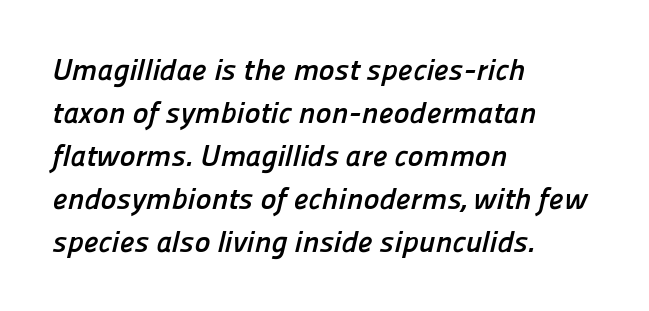
The image shows 30 px semibold sans-serif type; set left-aligned, normal line spacing (1.43x), normal letter spacing, not underlined; low stroke contrast and a medium x-height.
